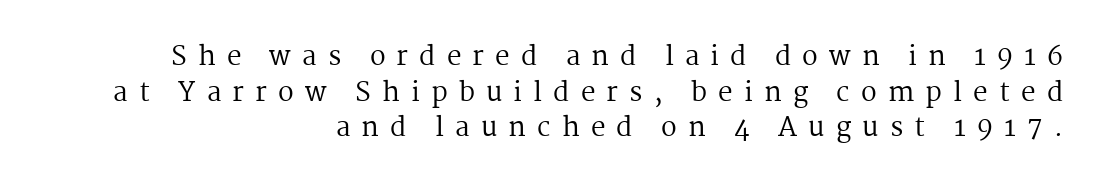
Q: Is the text bold? A: No.
Q: Is the text italic (slanted)? A: No, it is upright.
Q: Is the text underlined? A: No.
Q: How is the paragraph aligned? A: Right-aligned.
Q: Is the spacing between letters normal or unusually wide? A: Unusually wide.
Q: Is the spacing between lines tight, normal or loose? A: Normal.
